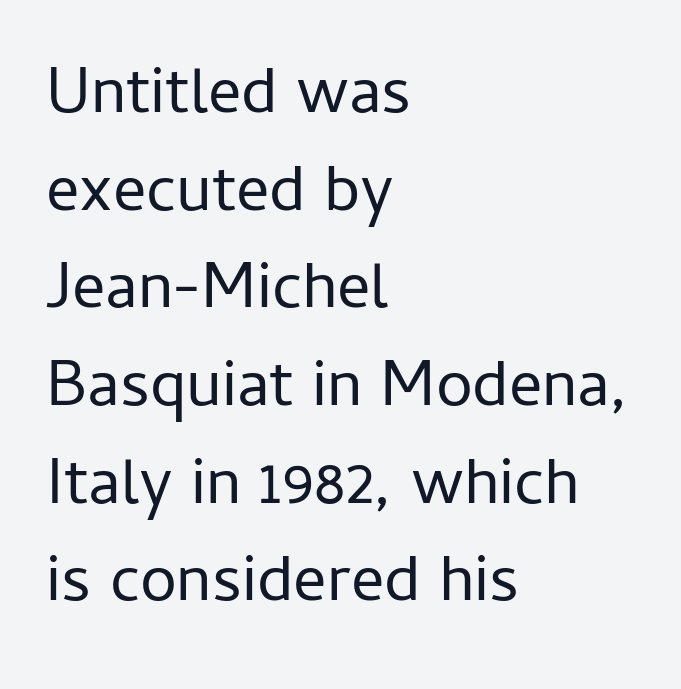
{"serif": "no", "italic": "no", "bold": "no", "weight": "regular", "width": "normal", "stroke_contrast": "low", "x_height": "medium", "monospaced": "no", "underline": "no", "align": "left", "line_spacing": "normal", "line_spacing_ratio": 1.48, "letter_spacing": "normal", "letter_spacing_em": 0.0, "glyph_px": 66}
